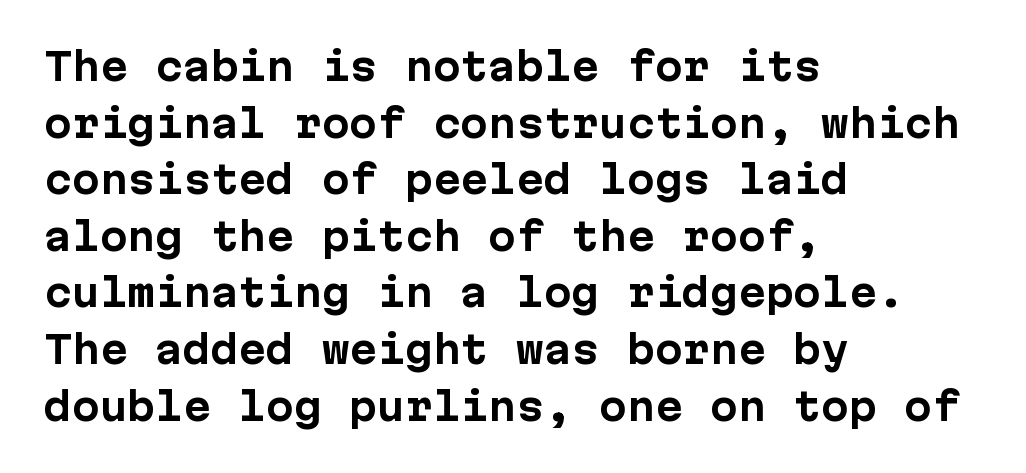
Q: Is the text bold? A: Yes.
Q: Is the text italic (slanted)? A: No, it is upright.
Q: Is the typeface a serif or a sans-serif typeface? A: Sans-serif.
Q: Is the text underlined? A: No.
Q: How is the paragraph aligned? A: Left-aligned.
Q: Is the spacing between letters normal or unusually wide? A: Normal.
Q: Is the spacing between lines tight, normal or loose? A: Normal.
Q: Width (condensed, normal, or wide)? A: Normal.
Q: Stroke contrast? A: Low.
Q: x-height? A: Medium.
Q: Monospaced? A: Yes.
